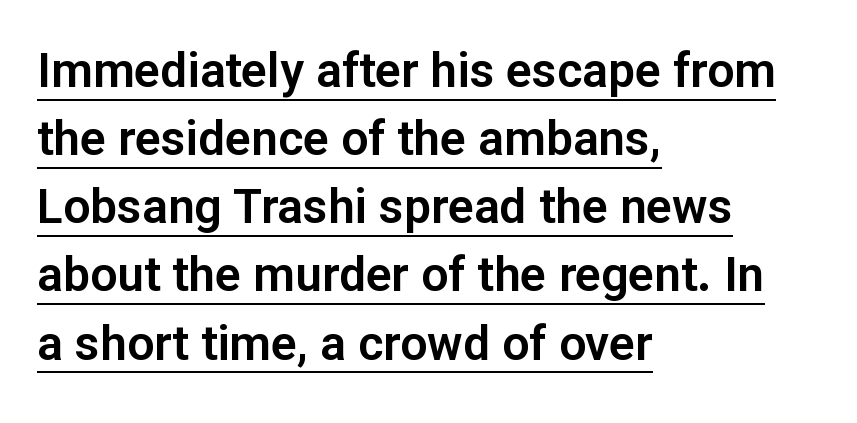
A typesetter would call this zero additional tracking. Think of a printed novel: that variable character pitch is what you see here. When letters stand straight like this, we call the style roman or upright. Beneath each row of characters lies a ruled line. Leading: standard.
